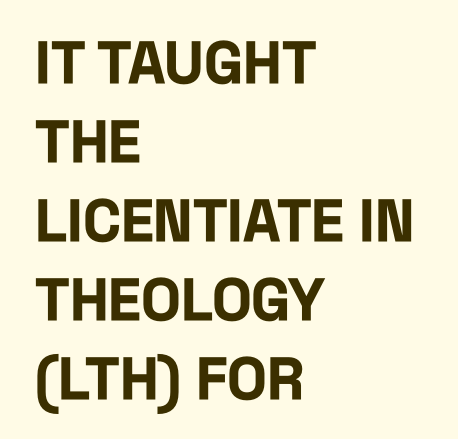
Pretty heavy lettering here — definitely bold. What stands out about the letter spacing? Nothing — it is the standard amount. In CSS terms this would be text-align: left. The zone under the glyphs is completely vacant. Normally led — the rows are evenly, conventionally spaced.
